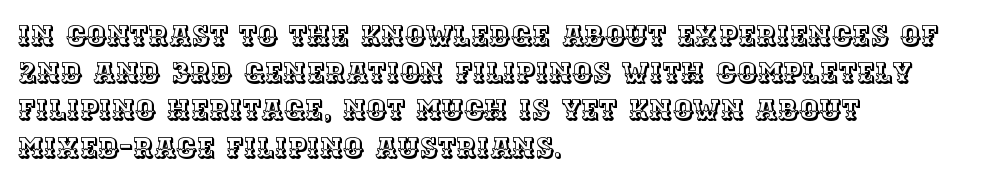
{"italic": "no", "width": "normal", "x_height": "large", "monospaced": "no", "underline": "no", "align": "left", "line_spacing": "normal", "line_spacing_ratio": 1.33, "letter_spacing": "normal", "letter_spacing_em": 0.0, "glyph_px": 28}
